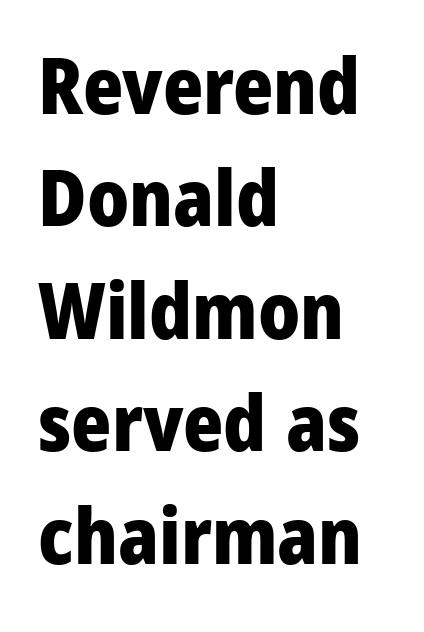
{"serif": "no", "italic": "no", "bold": "yes", "weight": "heavy", "width": "condensed", "stroke_contrast": "low", "x_height": "large", "monospaced": "no", "underline": "no", "align": "left", "line_spacing": "normal", "line_spacing_ratio": 1.46, "letter_spacing": "normal", "letter_spacing_em": 0.0, "glyph_px": 77}
